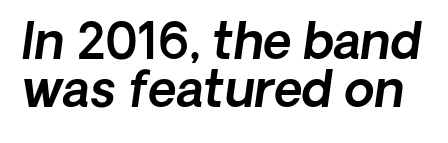
{"italic": "yes", "lean": "right", "slant_degrees": 8, "width": "normal", "x_height": "medium", "monospaced": "no", "underline": "no", "line_spacing": "tight", "line_spacing_ratio": 0.98, "letter_spacing": "normal", "letter_spacing_em": 0.0, "glyph_px": 49}
